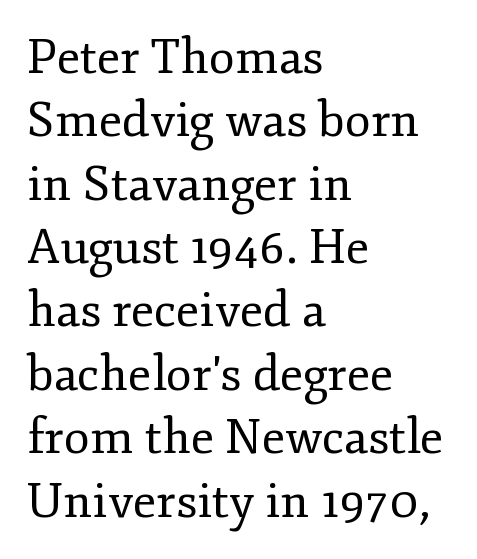
{"serif": "yes", "italic": "no", "bold": "no", "weight": "regular", "width": "normal", "stroke_contrast": "low", "x_height": "small", "monospaced": "no", "underline": "no", "align": "left", "line_spacing": "normal", "line_spacing_ratio": 1.32, "letter_spacing": "normal", "letter_spacing_em": 0.0, "glyph_px": 48}
